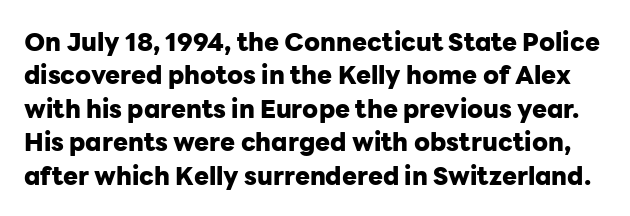
The image shows 25 px bold type, upright; set normal line spacing (1.34x), normal letter spacing, not underlined.
